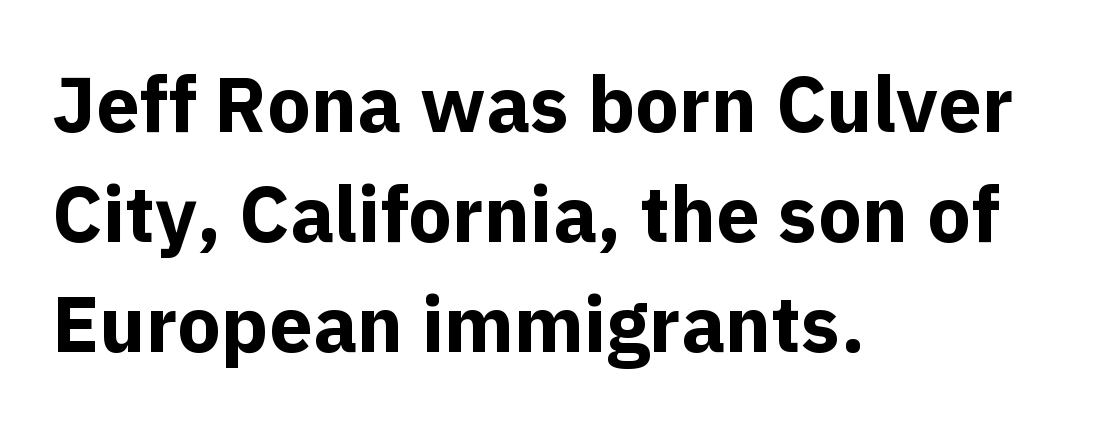
{"serif": "no", "italic": "no", "bold": "yes", "weight": "bold", "width": "normal", "x_height": "medium", "monospaced": "no", "underline": "no", "align": "left", "line_spacing": "normal", "line_spacing_ratio": 1.41, "letter_spacing": "normal", "letter_spacing_em": 0.0, "glyph_px": 78}
